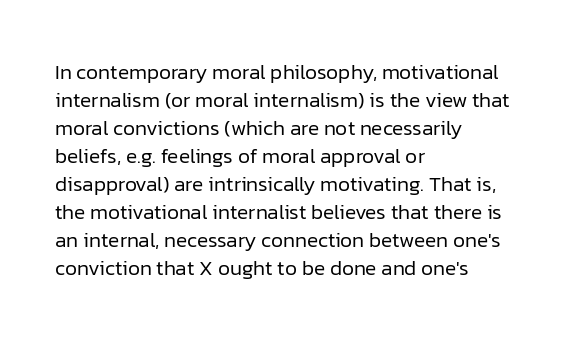
{"italic": "no", "bold": "no", "underline": "no", "align": "left", "line_spacing": "normal", "line_spacing_ratio": 1.33, "letter_spacing": "normal", "letter_spacing_em": 0.0, "glyph_px": 21}
